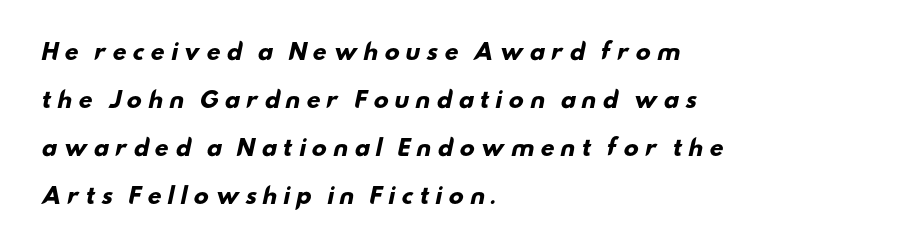
Typographic density is high because the face is bold. One glance says open: line gaps are wider than usual. Only glyphs here, with clear space below each row. These lines stack with their left ends in a neat column.
